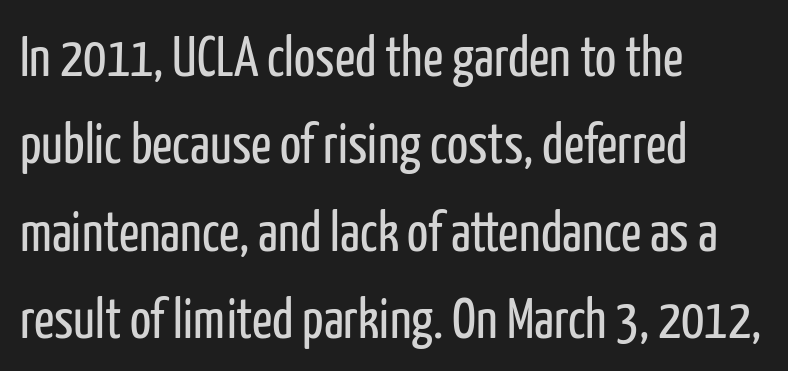
The font sits on the lighter half of the weight spectrum, regular included. The text block is weighted toward the left margin, trailing off unevenly rightward. The lines sit at an ordinary, default distance from one another. Posture: straight, roman, zero tilt. A sans-serif font was chosen for this passage. Character widths vary here, with narrow letters taking less room than wide ones.
